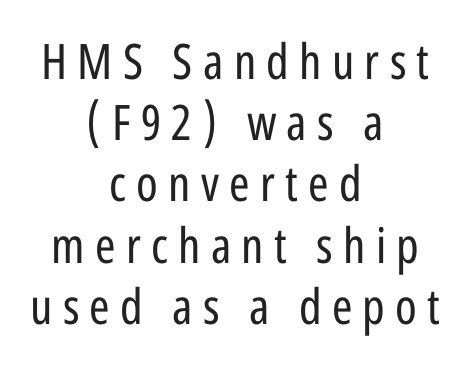
The image shows 49 px regular-weight, condensed sans-serif type, upright; set centered, normal line spacing (1.25x), unusually wide letter spacing (+0.21 em), not underlined; low stroke contrast and a medium x-height.
